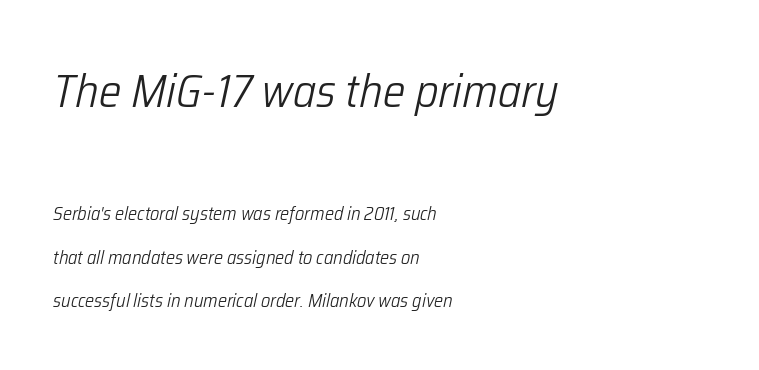
Is there much room between lines? Yes — plenty of vertical air separates them. Descenders are the only things crossing below the line. A classic flush-left, rag-right setting is used for this passage. The letters are slanted; this is an italic face.
